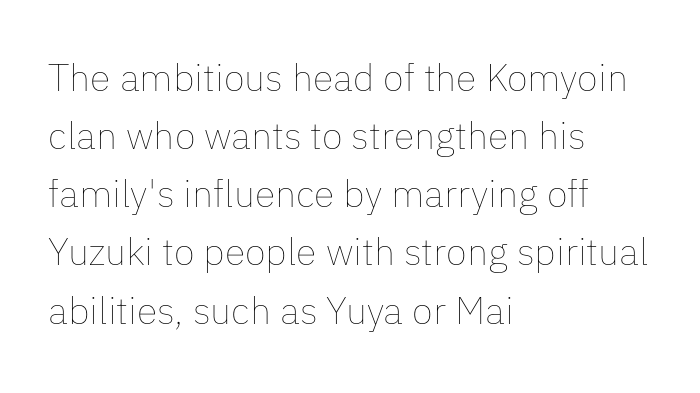
Q: Is the text bold? A: No.
Q: Is the text italic (slanted)? A: No, it is upright.
Q: Is the text underlined? A: No.
Q: How is the paragraph aligned? A: Left-aligned.
Q: Is the spacing between letters normal or unusually wide? A: Normal.
Q: Is the spacing between lines tight, normal or loose? A: Normal.
Q: Width (condensed, normal, or wide)? A: Normal.
Q: Stroke contrast? A: Low.
Q: x-height? A: Medium.
Q: Monospaced? A: No.
